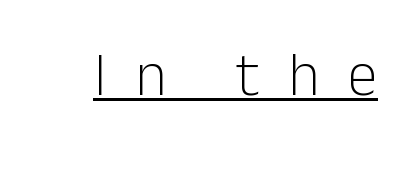
Q: Is the text bold? A: No.
Q: Is the text italic (slanted)? A: No, it is upright.
Q: Is the typeface a serif or a sans-serif typeface? A: Sans-serif.
Q: Is the text underlined? A: Yes.
Q: Is the spacing between letters normal or unusually wide? A: Unusually wide.
Q: Width (condensed, normal, or wide)? A: Normal.
Q: Stroke contrast? A: Low.
Q: x-height? A: Medium.
Q: Monospaced? A: No.
